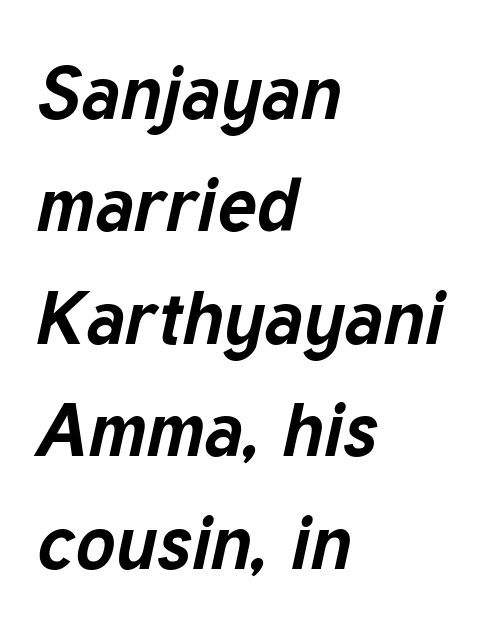
{"italic": "yes", "lean": "right", "slant_degrees": 12, "bold": "yes", "weight": "bold", "width": "normal", "stroke_contrast": "low", "x_height": "medium", "monospaced": "no", "underline": "no", "align": "left", "line_spacing": "normal", "line_spacing_ratio": 1.5, "letter_spacing": "normal", "letter_spacing_em": 0.0, "glyph_px": 75}
